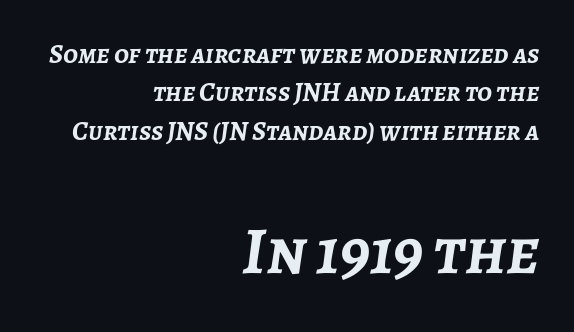
Yep, that's italic — everything's leaning. The type is set solid horizontally, with unmodified tracking. Which margin do the lines hug? The right one — the left edge is uneven. The passage shown stacks its lines at a standard gap.
